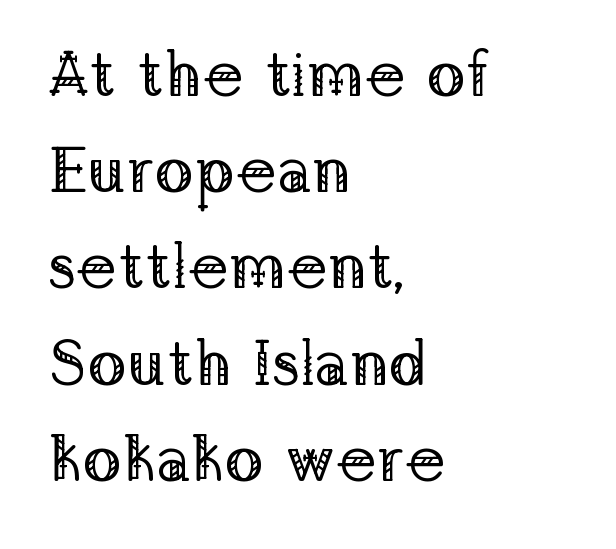
The image shows 65 px regular-weight serif type, upright; set left-aligned, normal line spacing (1.48x), normal letter spacing, not underlined; low stroke contrast and a medium x-height.
